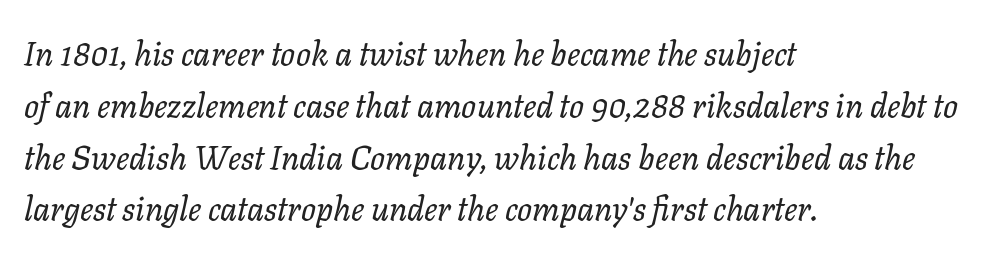
Vertical stems look standard width or narrower in stroke. The letters are slanted; this is an italic face. Plain, unruled lines of type. Character widths vary here, with narrow letters taking less room than wide ones. In CSS terms this would be text-align: left. Here the glyphs are tracked normally, forming tight word shapes.
